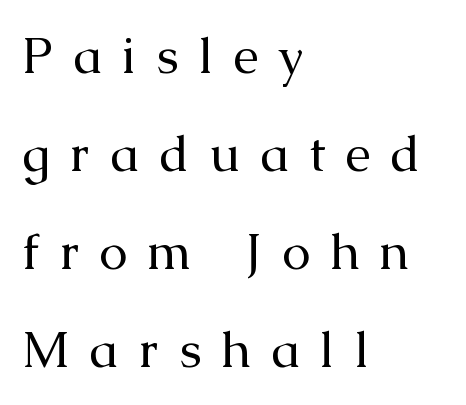
Q: Is the text bold? A: No.
Q: Is the text italic (slanted)? A: No, it is upright.
Q: Is the typeface a serif or a sans-serif typeface? A: Serif.
Q: Is the text underlined? A: No.
Q: How is the paragraph aligned? A: Left-aligned.
Q: Is the spacing between letters normal or unusually wide? A: Unusually wide.
Q: Is the spacing between lines tight, normal or loose? A: Loose.
Q: Width (condensed, normal, or wide)? A: Normal.
Q: Stroke contrast? A: Medium.
Q: x-height? A: Medium.
Q: Monospaced? A: No.
